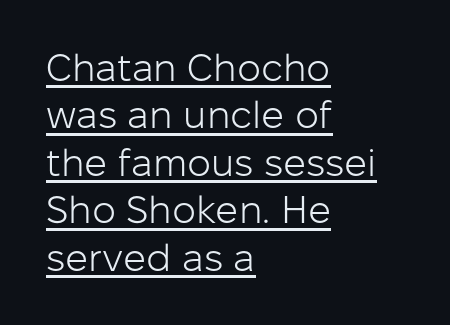
The image shows 38 px light sans-serif type, upright; set left-aligned, normal line spacing (1.25x), normal letter spacing, underlined; low stroke contrast and a medium x-height.
